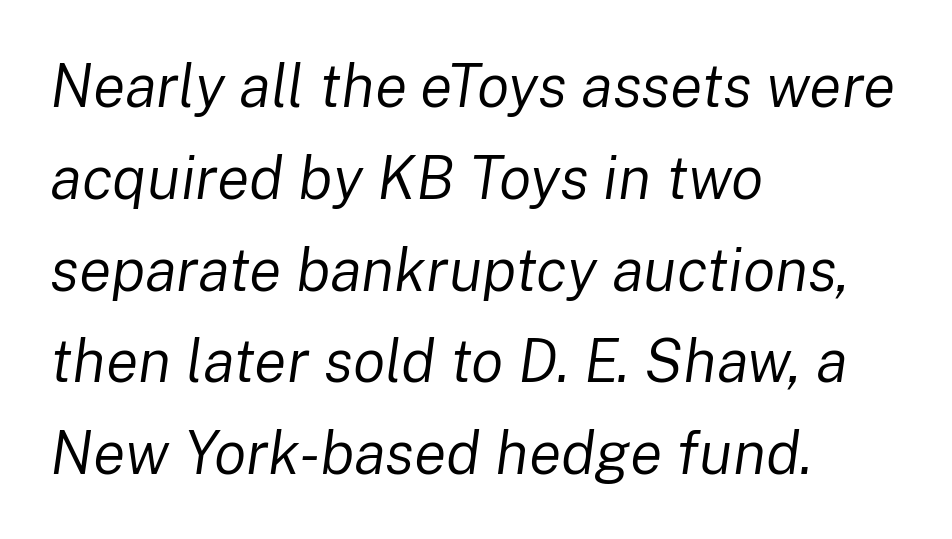
The image shows 60 px regular-weight type, italic (leaning right); set left-aligned, normal line spacing (1.53x), normal letter spacing, not underlined; low stroke contrast and a medium x-height.
